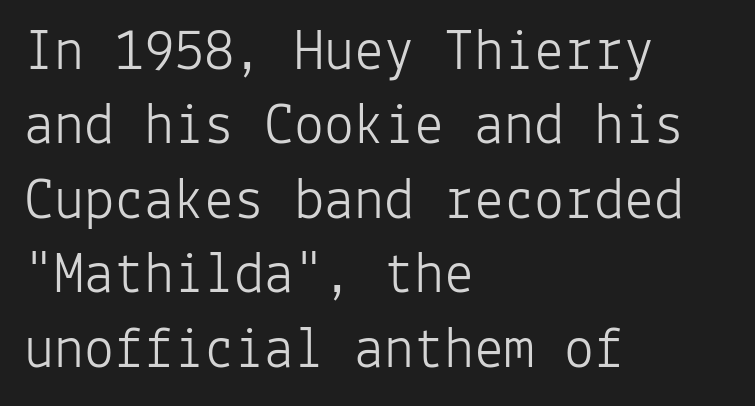
The image shows 60 px light sans-serif type, upright, monospaced; set left-aligned, line spacing 1.24x, normal letter spacing, not underlined; low stroke contrast and a medium x-height.
